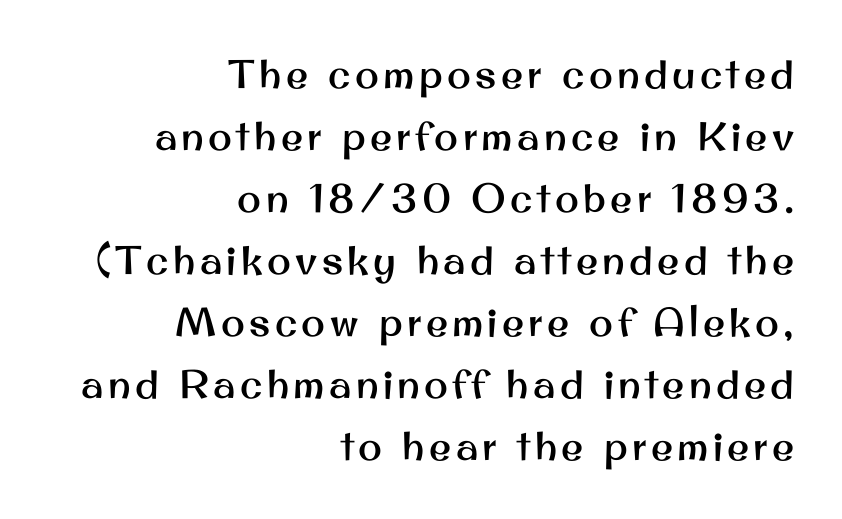
A bare baseline throughout the passage. Alignment: flush right. Here the designer chose a conventional face with non-uniform glyph widths. Vertical spacing — default. Look at the bottom of the vertical strokes: they stop flat, with no serifs.
